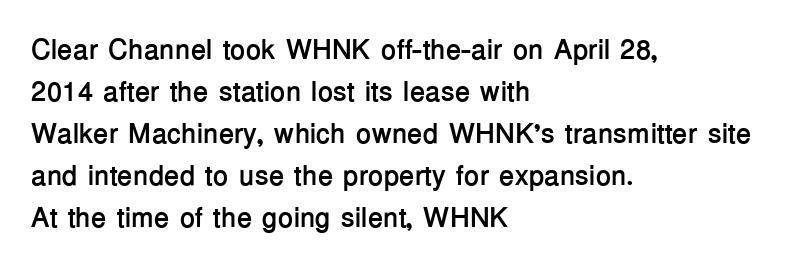
{"serif": "no", "italic": "no", "bold": "yes", "weight": "semibold", "width": "normal", "stroke_contrast": "low", "x_height": "medium", "monospaced": "no", "underline": "no", "align": "left", "line_spacing": "normal", "line_spacing_ratio": 1.5, "letter_spacing": "normal", "letter_spacing_em": 0.0, "glyph_px": 28}
